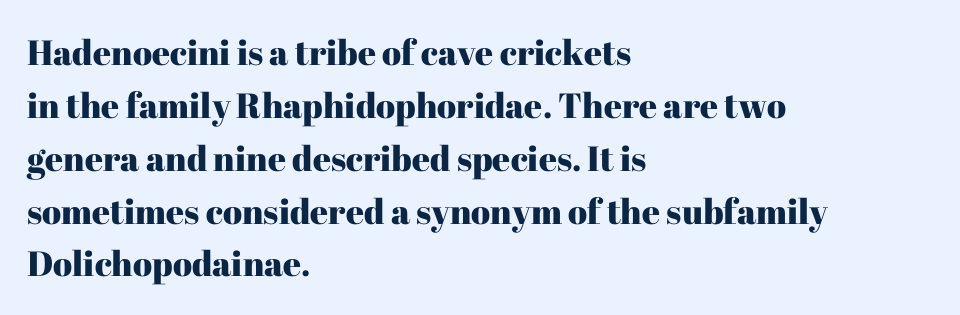
Q: Is the text italic (slanted)? A: No, it is upright.
Q: Is the typeface a serif or a sans-serif typeface? A: Serif.
Q: Is the text underlined? A: No.
Q: How is the paragraph aligned? A: Left-aligned.
Q: Is the spacing between letters normal or unusually wide? A: Normal.
Q: Is the spacing between lines tight, normal or loose? A: Normal.
Q: Width (condensed, normal, or wide)? A: Normal.
Q: Stroke contrast? A: High.
Q: x-height? A: Medium.
Q: Monospaced? A: No.
